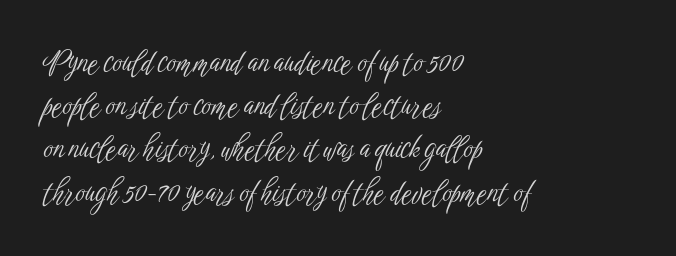
{"serif": "no", "bold": "no", "weight": "light", "width": "condensed", "stroke_contrast": "low", "x_height": "medium", "monospaced": "no", "underline": "no", "align": "left", "line_spacing": "normal", "line_spacing_ratio": 1.49, "letter_spacing": "normal", "letter_spacing_em": 0.0, "glyph_px": 29}
